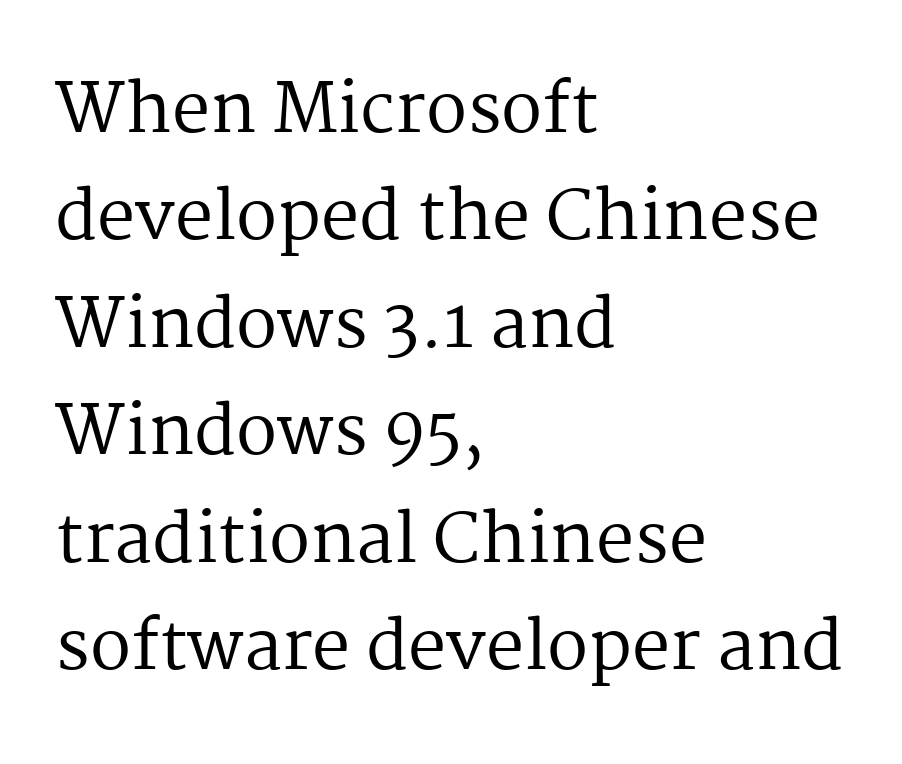
Q: Is the text bold? A: No.
Q: Is the text italic (slanted)? A: No, it is upright.
Q: Is the typeface a serif or a sans-serif typeface? A: Serif.
Q: Is the text underlined? A: No.
Q: How is the paragraph aligned? A: Left-aligned.
Q: Is the spacing between letters normal or unusually wide? A: Normal.
Q: Is the spacing between lines tight, normal or loose? A: Normal.
Q: Width (condensed, normal, or wide)? A: Normal.
Q: Stroke contrast? A: Medium.
Q: x-height? A: Medium.
Q: Monospaced? A: No.
